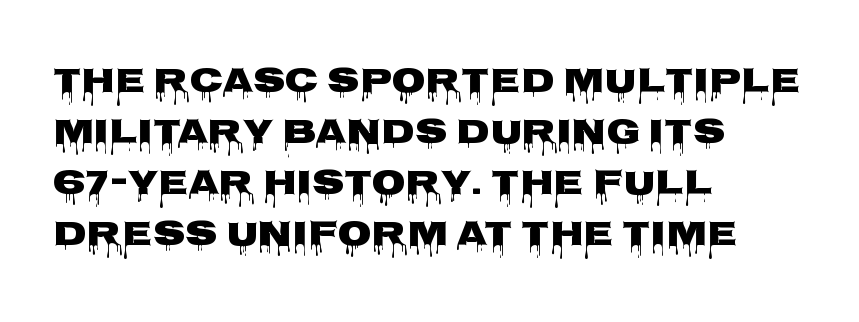
The image shows 35 px wide sans-serif type, upright; set left-aligned, normal line spacing (1.46x), normal letter spacing, not underlined; low stroke contrast and a large x-height.
